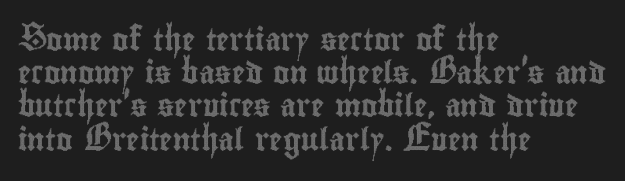
The image shows 22 px text type, upright; set left-aligned, normal line spacing (1.51x), normal letter spacing, not underlined.
